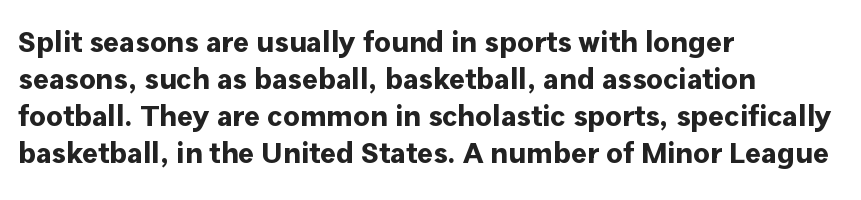
The image shows 30 px bold sans-serif type, upright; set left-aligned, line spacing 1.23x, normal letter spacing, not underlined; low stroke contrast and a medium x-height.
